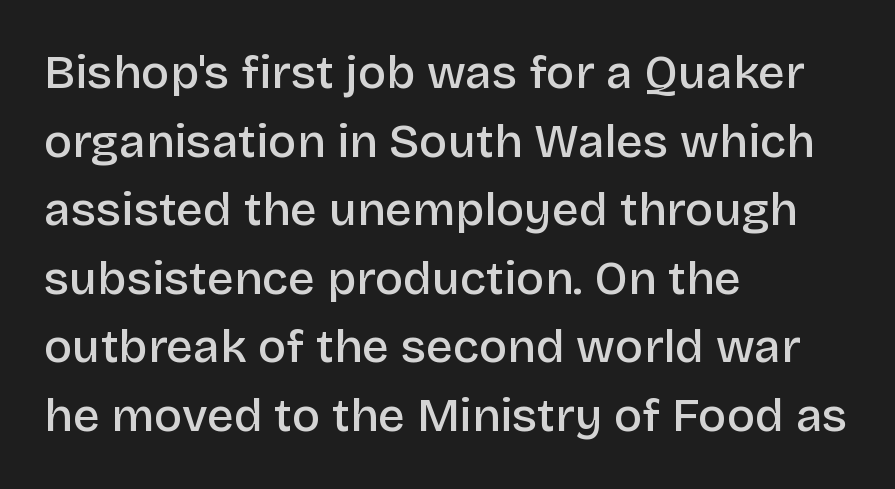
The image shows 47 px semibold sans-serif type, upright; set left-aligned, normal line spacing (1.46x), normal letter spacing, not underlined; low stroke contrast and a large x-height.
